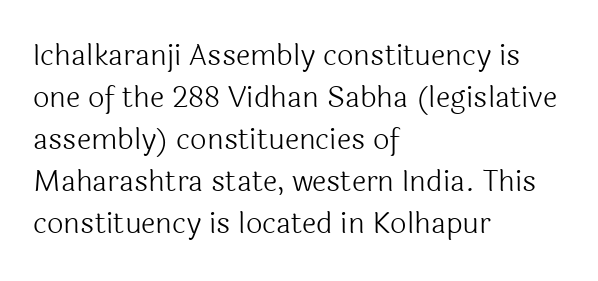
{"serif": "no", "italic": "no", "bold": "no", "weight": "light", "width": "normal", "x_height": "medium", "monospaced": "no", "underline": "no", "align": "left", "line_spacing": "normal", "line_spacing_ratio": 1.45, "letter_spacing": "normal", "letter_spacing_em": 0.0, "glyph_px": 29}
